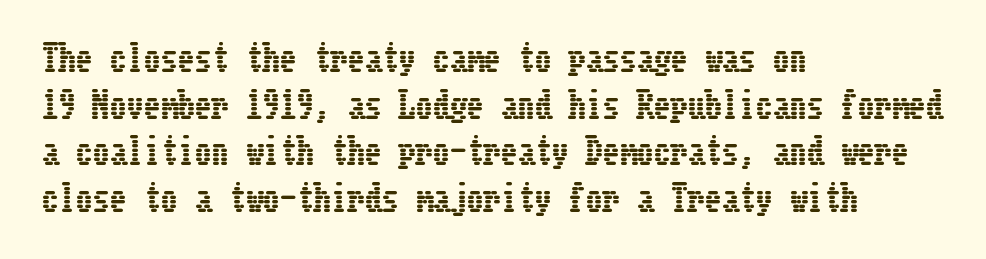
The image shows 34 px condensed type, upright; set left-aligned, normal line spacing (1.37x), normal letter spacing, not underlined; low stroke contrast and a medium x-height.
